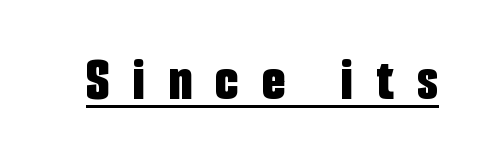
The image shows 62 px bold, condensed sans-serif type, upright; set unusually wide letter spacing (+0.37 em), underlined; low stroke contrast and a medium x-height.
